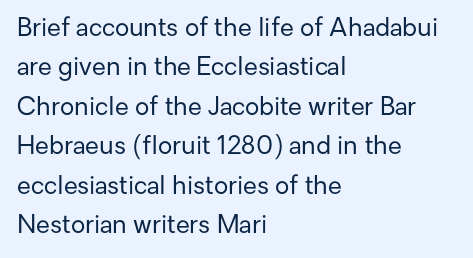
Q: Is the text bold? A: No.
Q: Is the text italic (slanted)? A: No, it is upright.
Q: Is the text underlined? A: No.
Q: How is the paragraph aligned? A: Left-aligned.
Q: Is the spacing between letters normal or unusually wide? A: Normal.
Q: Is the spacing between lines tight, normal or loose? A: Normal.
